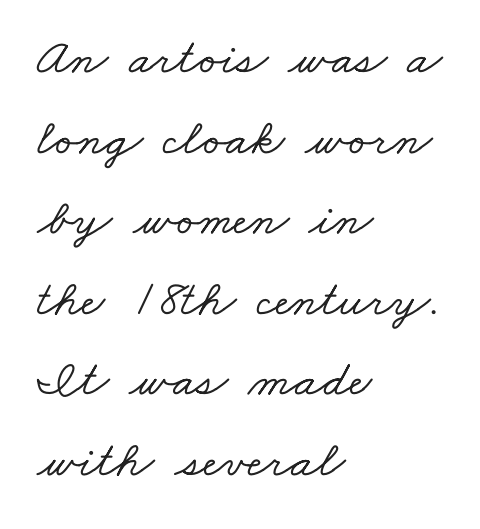
Honestly, there is no underline to notice here at all. The compositor pushed each line to the left boundary. This sample uses a serif face. Summary of vertical rhythm: regular, with standard interline spacing.
